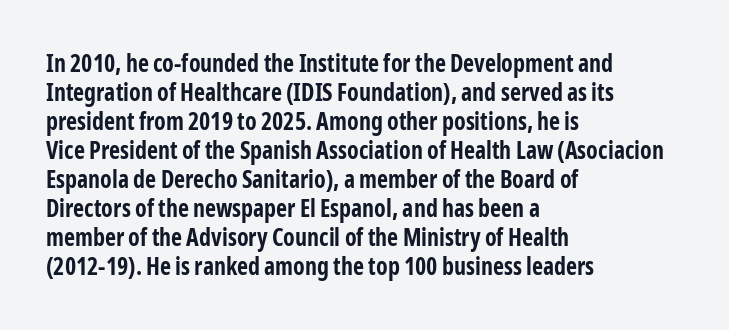
Bold? Absolutely — the strokes are thick and heavy. These lines are set flush left with a ragged right edge. Each row of text sits above clean, open space. There is no visible air inserted between adjacent glyphs. The type sits square on the baseline with zero lean.
